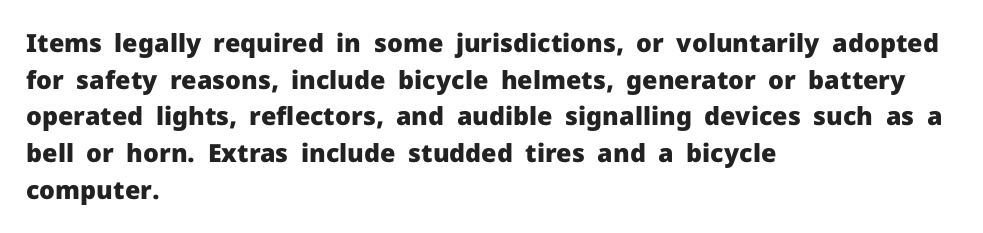
The image shows 25 px bold type, upright; set left-aligned, normal line spacing (1.47x), normal letter spacing, not underlined.
